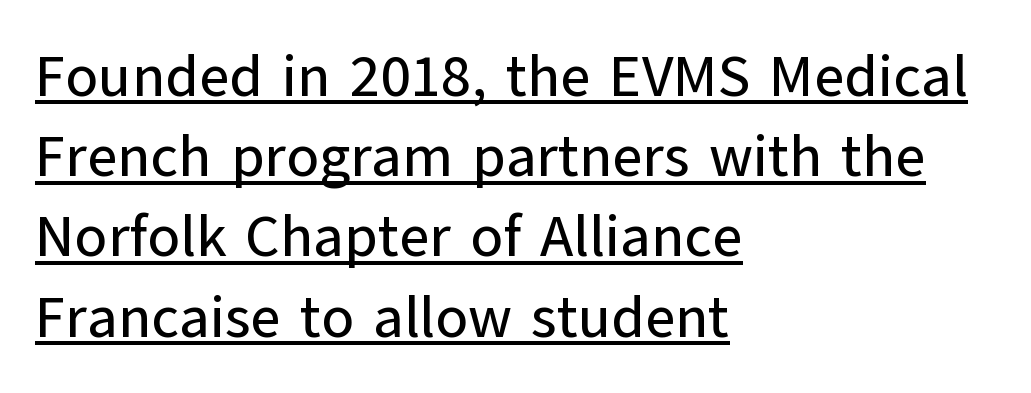
{"serif": "no", "italic": "no", "width": "normal", "stroke_contrast": "low", "x_height": "medium", "monospaced": "no", "underline": "yes", "align": "left", "line_spacing": "normal", "line_spacing_ratio": 1.36, "letter_spacing": "normal", "letter_spacing_em": 0.0, "glyph_px": 59}
